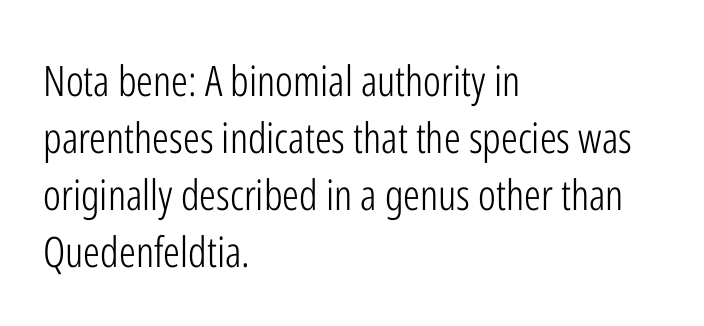
{"serif": "no", "italic": "no", "bold": "no", "weight": "light", "width": "condensed", "stroke_contrast": "low", "x_height": "medium", "monospaced": "no", "underline": "no", "align": "left", "line_spacing": "normal", "line_spacing_ratio": 1.36, "letter_spacing": "normal", "letter_spacing_em": 0.0, "glyph_px": 42}
